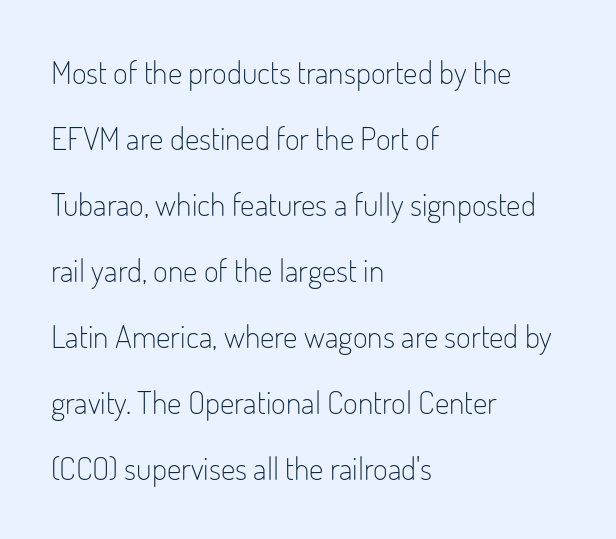
{"serif": "no", "italic": "no", "bold": "no", "weight": "light", "width": "condensed", "stroke_contrast": "low", "x_height": "small", "monospaced": "no", "underline": "no", "align": "left", "line_spacing": "loose", "line_spacing_ratio": 2.06, "letter_spacing": "normal", "letter_spacing_em": 0.0, "glyph_px": 32}
